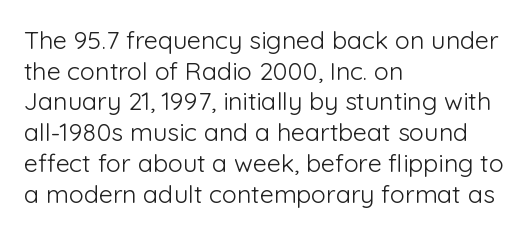
{"italic": "no", "bold": "no", "underline": "no", "align": "left", "line_spacing_ratio": 1.23, "letter_spacing": "normal", "letter_spacing_em": 0.0, "glyph_px": 25}
